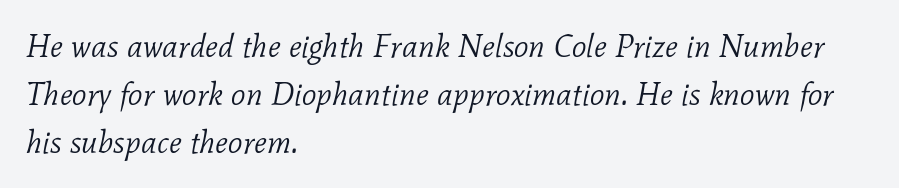
{"serif": "yes", "italic": "yes", "lean": "right", "slant_degrees": 11, "bold": "no", "weight": "light", "width": "normal", "stroke_contrast": "low", "x_height": "medium", "monospaced": "no", "underline": "no", "align": "left", "line_spacing": "normal", "line_spacing_ratio": 1.5, "letter_spacing": "normal", "letter_spacing_em": 0.0, "glyph_px": 32}
